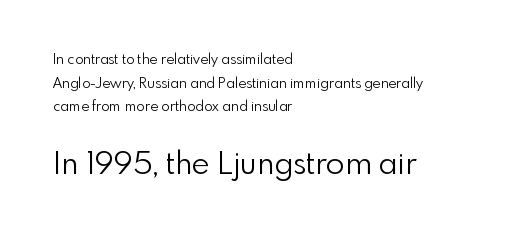
Q: Is the text bold? A: No.
Q: Is the text italic (slanted)? A: No, it is upright.
Q: Is the typeface a serif or a sans-serif typeface? A: Sans-serif.
Q: Is the text underlined? A: No.
Q: How is the paragraph aligned? A: Left-aligned.
Q: Is the spacing between letters normal or unusually wide? A: Normal.
Q: Is the spacing between lines tight, normal or loose? A: Normal.
Q: Which block of text is set in a larger size, the first (top) or the second (bottom)? A: The second (bottom) one.
Q: Width (condensed, normal, or wide)? A: Normal.
Q: x-height? A: Small.
Q: Monospaced? A: No.
